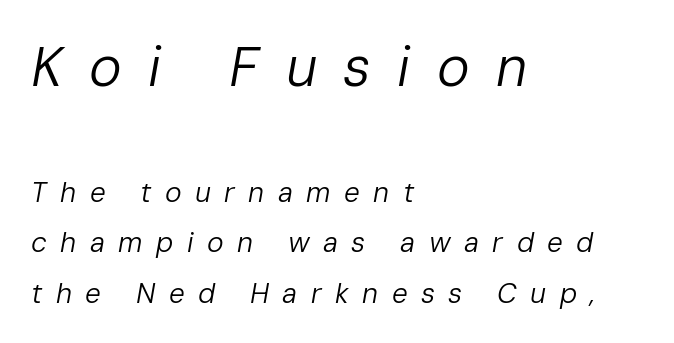
Q: Is the text bold? A: No.
Q: Is the text italic (slanted)? A: Yes, it leans right by about 10 degrees.
Q: Is the text underlined? A: No.
Q: How is the paragraph aligned? A: Left-aligned.
Q: Is the spacing between letters normal or unusually wide? A: Unusually wide.
Q: Which block of text is set in a larger size, the first (top) or the second (bottom)? A: The first (top) one.
Q: Width (condensed, normal, or wide)? A: Normal.
Q: Stroke contrast? A: Low.
Q: x-height? A: Medium.
Q: Monospaced? A: No.
